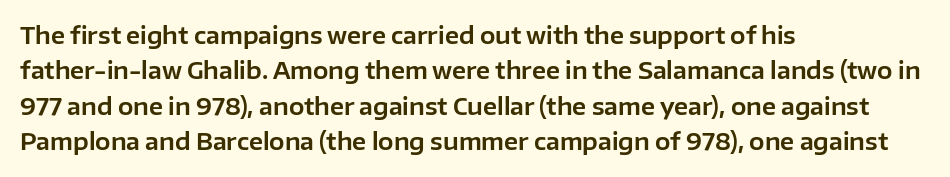
Nope, not italic — everything's standing straight. Words appear dense and cohesive because spacing is normal. The baseline area is clear. These lines sit exactly where default settings would place them. The compositor pushed each line to the left boundary.
